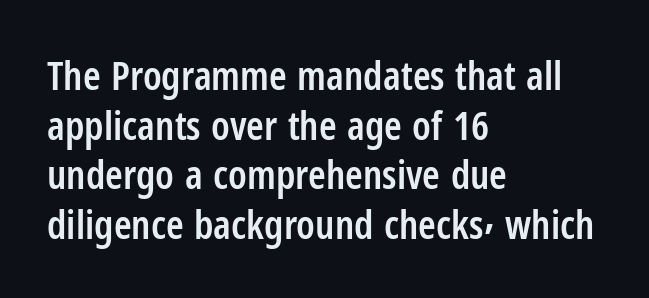
The image shows 40 px semibold, condensed sans-serif type, upright; set left-aligned, line spacing 1.24x, normal letter spacing, not underlined; low stroke contrast and a medium x-height.
